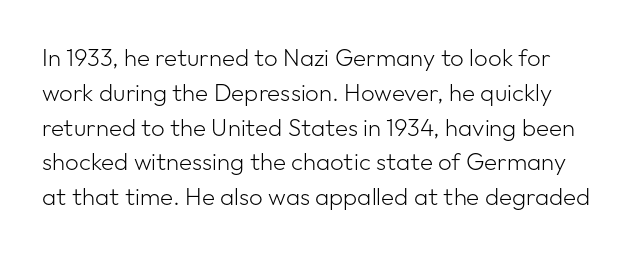
{"italic": "no", "bold": "no", "underline": "no", "line_spacing": "normal", "line_spacing_ratio": 1.45, "letter_spacing": "normal", "letter_spacing_em": 0.0, "glyph_px": 24}
